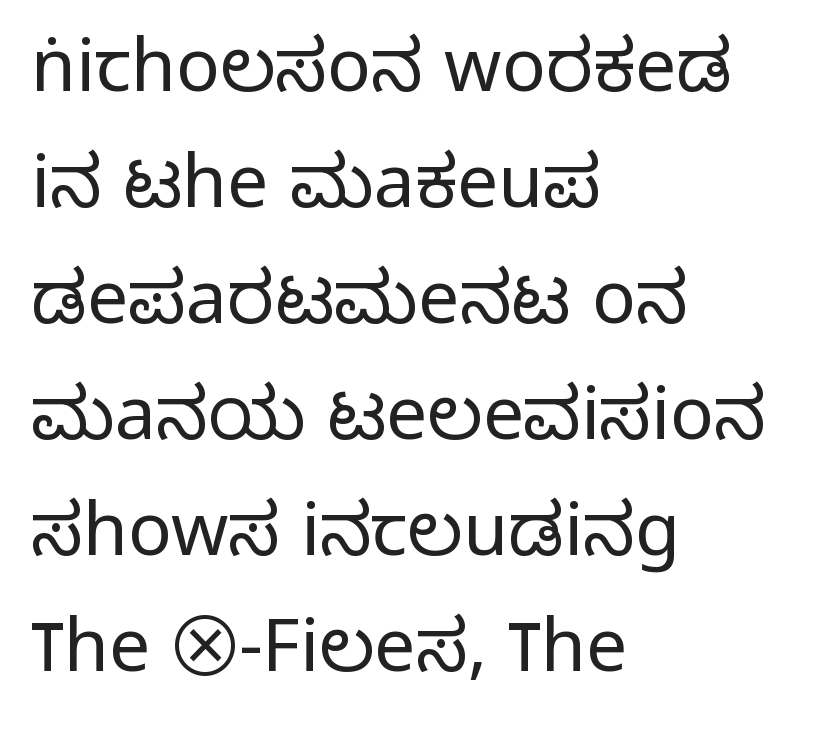
The image shows 73 px light sans-serif type, upright; set left-aligned, normal line spacing (1.59x), normal letter spacing, not underlined; low stroke contrast and a medium x-height.
